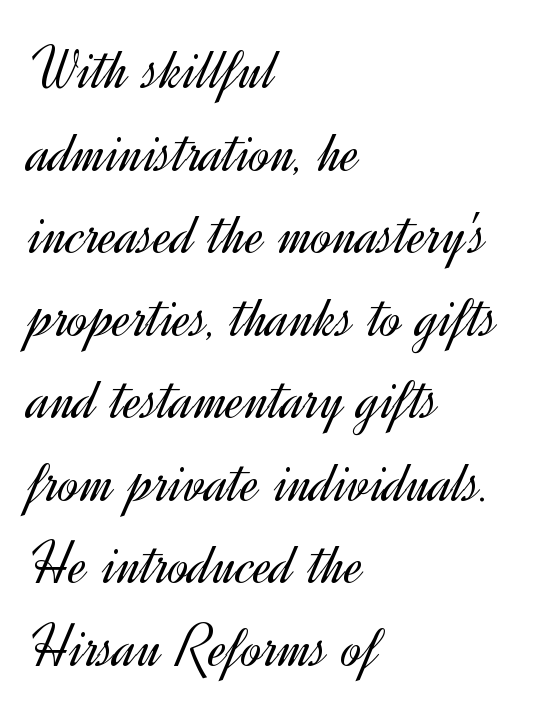
Q: Is the text bold? A: No.
Q: Is the text italic (slanted)? A: Yes.
Q: Is the typeface a serif or a sans-serif typeface? A: Sans-serif.
Q: Is the text underlined? A: No.
Q: How is the paragraph aligned? A: Left-aligned.
Q: Is the spacing between letters normal or unusually wide? A: Normal.
Q: Is the spacing between lines tight, normal or loose? A: Normal.
Q: Width (condensed, normal, or wide)? A: Normal.
Q: x-height? A: Small.
Q: Monospaced? A: No.
